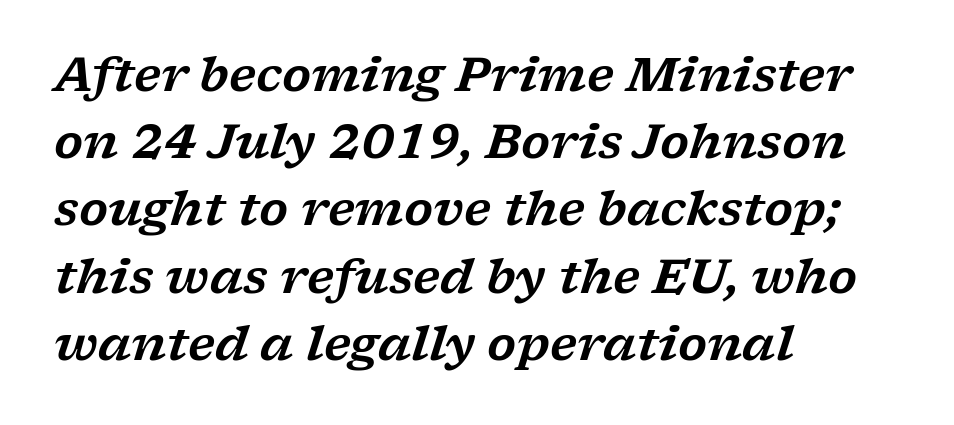
The image shows 47 px wide serif type, italic (leaning right); set left-aligned, normal line spacing (1.43x), normal letter spacing, not underlined; low stroke contrast and a medium x-height.
